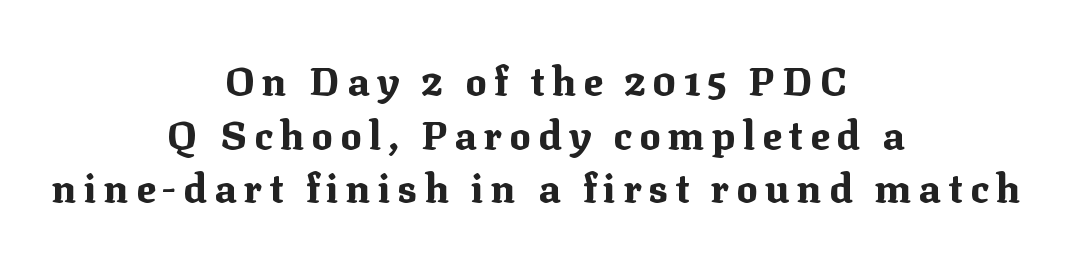
Unmarked baselines from the first word to the last. Each letter keeps its own natural width here, so spacing adapts to shape. The typesetting leans heavy: a genuine bold. When letters stand straight like this, we call the style roman or upright.
